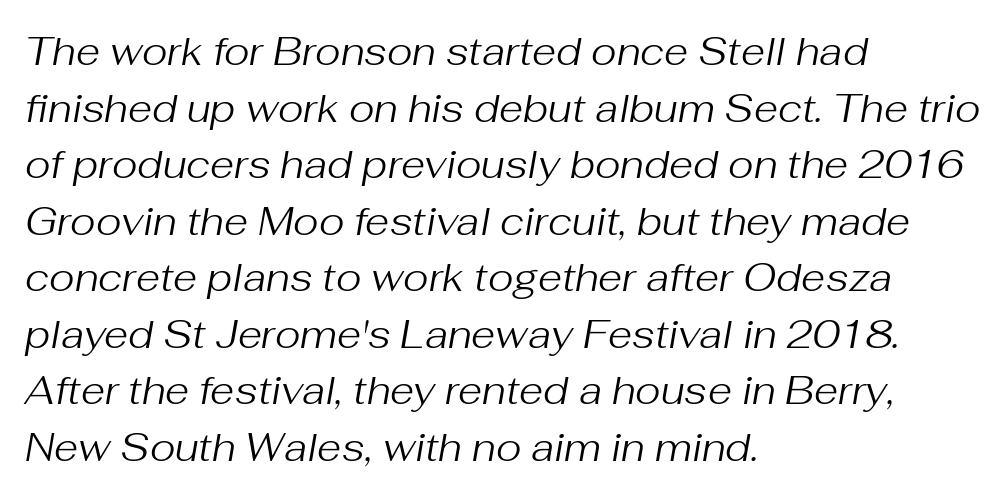
A typesetter would call this proportional, since set widths differ per character. Does extra space separate the letters? No, they use regular spacing. A normal amount of white space separates one row of letters from the next. A quiet, ordinary-to-light weight characterises the typeface. The face used here has a pronounced slope to its letters. The paragraph has a hard left edge and a soft right edge.
